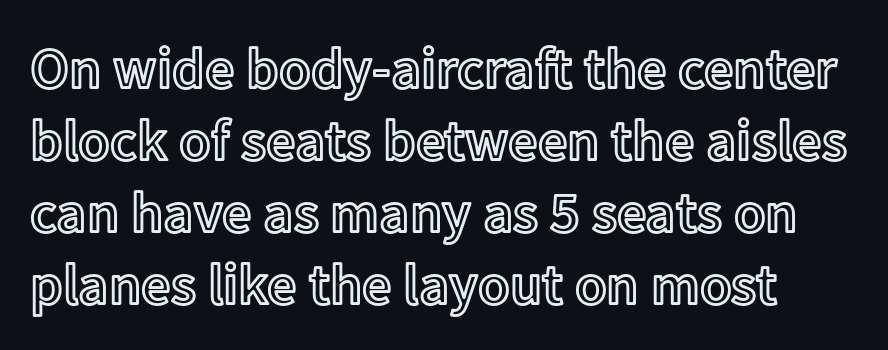
The image shows 58 px text type, upright; set line spacing 1.24x, normal letter spacing, not underlined; a medium x-height.
